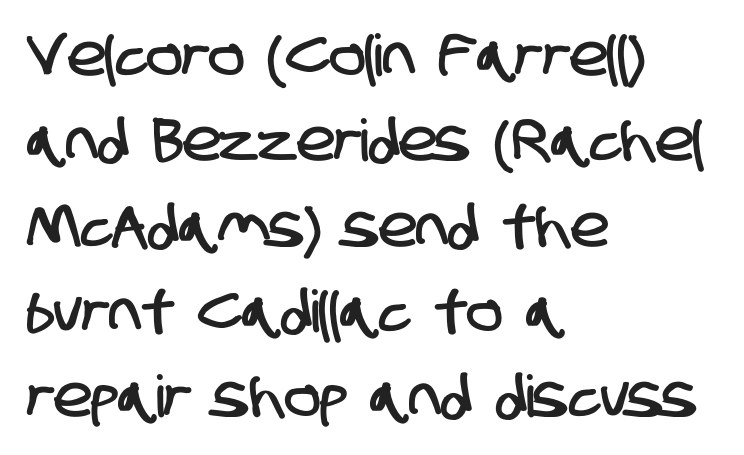
The image shows 58 px condensed sans-serif type; set left-aligned, normal line spacing (1.47x), normal letter spacing, not underlined; low stroke contrast and a large x-height.
